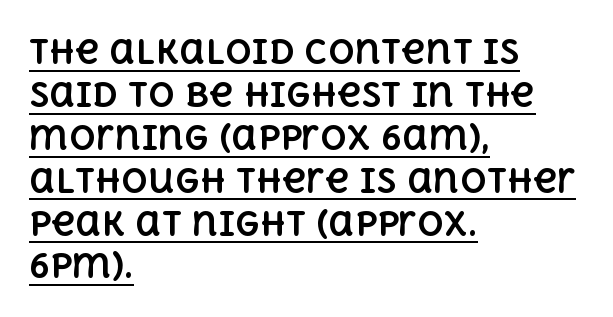
Q: Is the text bold? A: Yes.
Q: Is the text italic (slanted)? A: No, it is upright.
Q: Is the text underlined? A: Yes.
Q: How is the paragraph aligned? A: Left-aligned.
Q: Is the spacing between letters normal or unusually wide? A: Normal.
Q: Is the spacing between lines tight, normal or loose? A: Normal.
Q: Width (condensed, normal, or wide)? A: Normal.
Q: x-height? A: Large.
Q: Monospaced? A: No.
